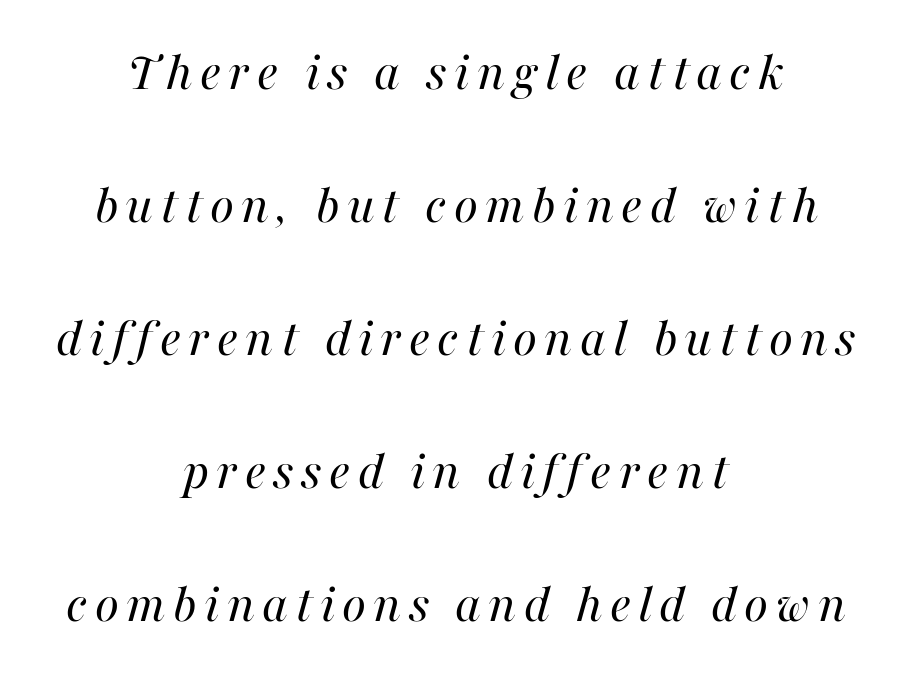
{"italic": "yes", "lean": "right", "slant_degrees": 16, "bold": "no", "weight": "regular", "width": "normal", "stroke_contrast": "high", "x_height": "medium", "monospaced": "no", "underline": "no", "align": "center", "line_spacing": "loose", "line_spacing_ratio": 2.42, "glyph_px": 55}
